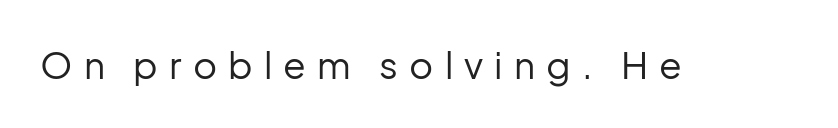
The font sits on the lighter half of the weight spectrum, regular included. The tracking reads as deliberately expanded to a designer's eye. The letters carry no serifs — their stems end cleanly without finishing strokes. Descender tails drop into unmarked territory.
